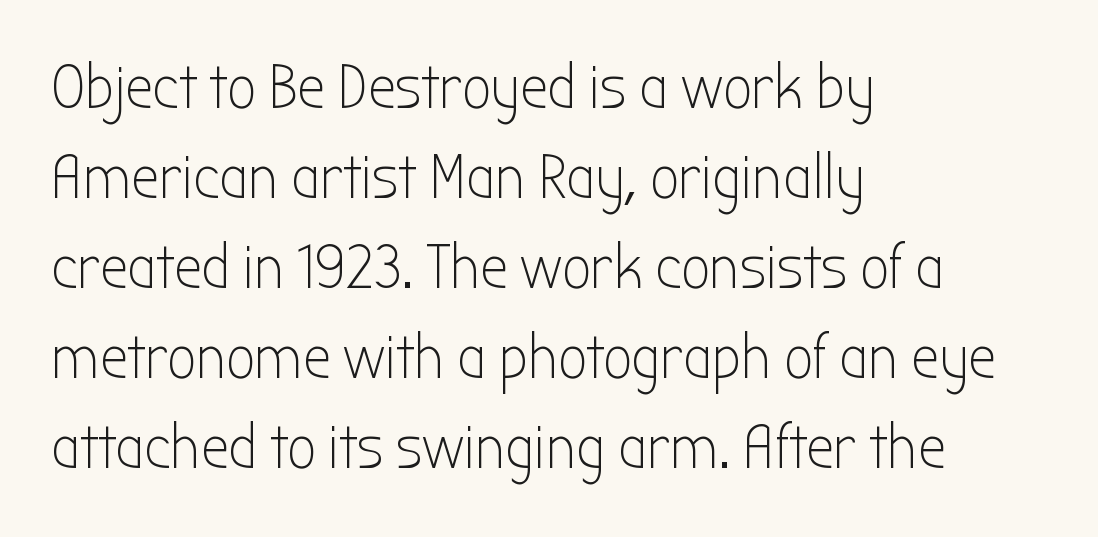
The image shows 63 px light, condensed sans-serif type, upright; set left-aligned, normal line spacing (1.43x), normal letter spacing, not underlined; low stroke contrast and a medium x-height.
